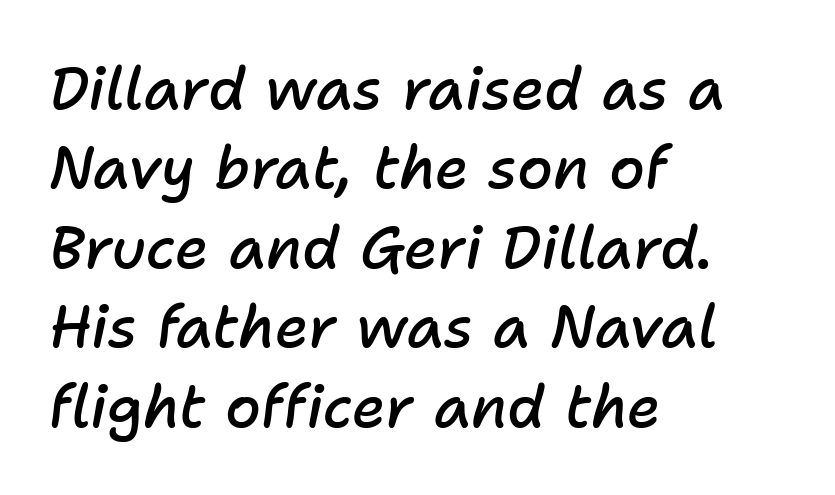
{"italic": "yes", "lean": "right", "slant_degrees": 11, "bold": "semi", "weight": "semibold", "width": "normal", "stroke_contrast": "low", "x_height": "medium", "monospaced": "no", "underline": "no", "align": "left", "line_spacing": "normal", "line_spacing_ratio": 1.37, "letter_spacing": "normal", "letter_spacing_em": 0.0, "glyph_px": 58}
